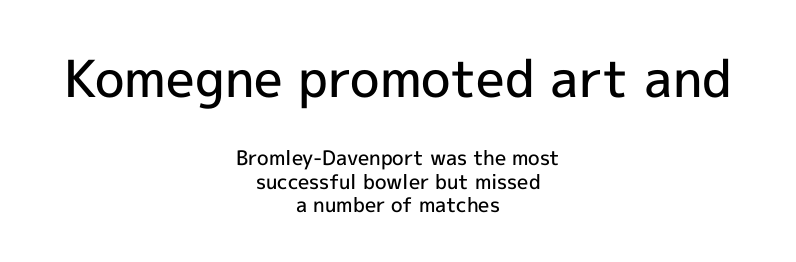
{"serif": "no", "italic": "no", "bold": "semi", "weight": "semibold", "width": "normal", "x_height": "medium", "monospaced": "no", "underline": "no", "align": "center", "line_spacing_ratio": 1.18, "letter_spacing": "normal", "letter_spacing_em": 0.0, "larger_block": "first", "size_ratio": 2.55, "glyph_px": 51}
